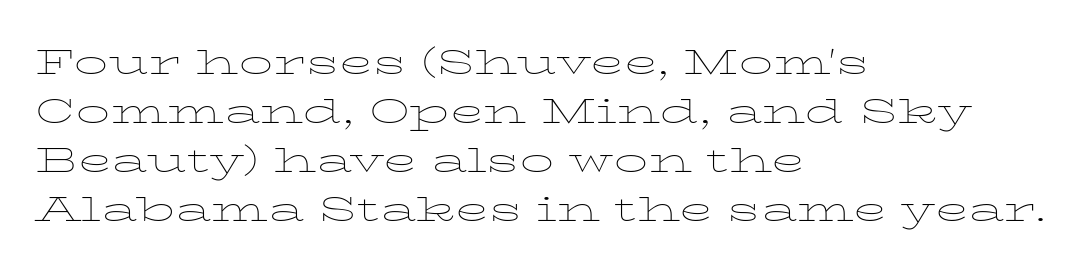
The image shows 34 px thin, wide serif type, upright; set left-aligned, normal line spacing (1.44x), normal letter spacing, not underlined; low stroke contrast and a medium x-height.
